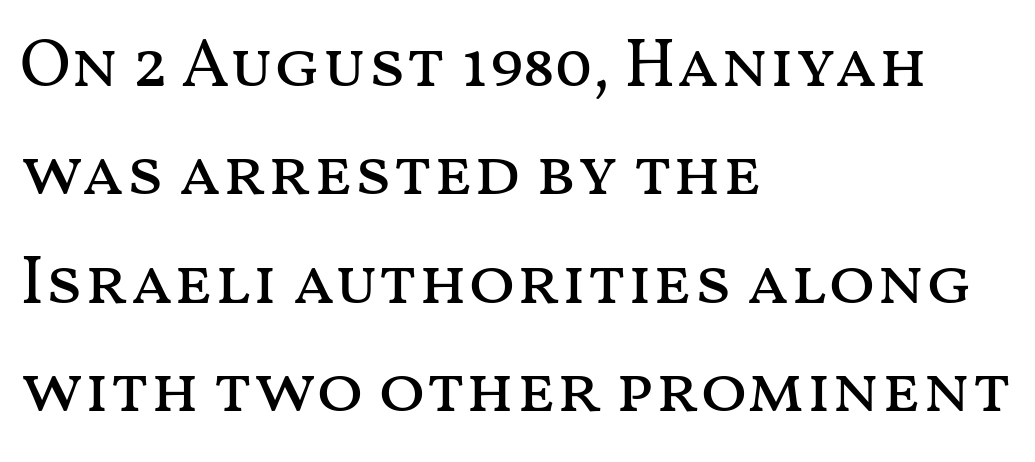
Q: Is the text bold? A: No.
Q: Is the text italic (slanted)? A: No, it is upright.
Q: Is the text underlined? A: No.
Q: How is the paragraph aligned? A: Left-aligned.
Q: Is the spacing between letters normal or unusually wide? A: Normal.
Q: Is the spacing between lines tight, normal or loose? A: Normal.
Q: Width (condensed, normal, or wide)? A: Wide.
Q: Stroke contrast? A: Medium.
Q: x-height? A: Medium.
Q: Monospaced? A: No.
